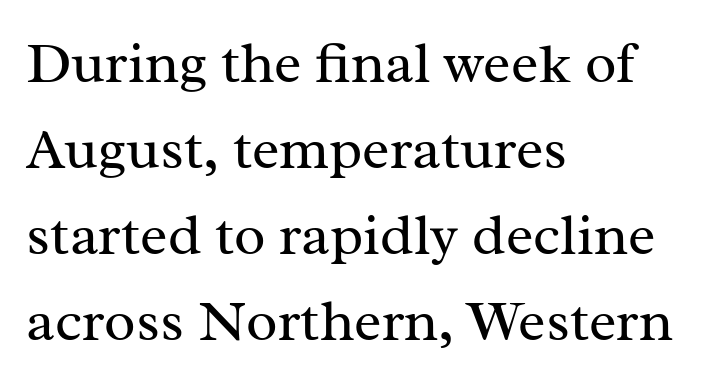
The image shows 58 px regular-weight serif type, upright; set left-aligned, normal line spacing (1.48x), normal letter spacing, not underlined; medium stroke contrast and a medium x-height.
